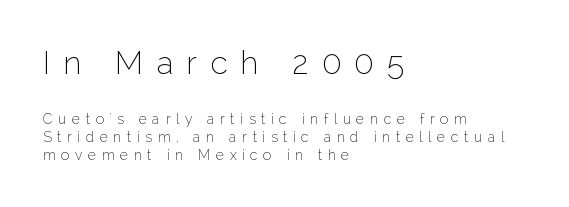
{"serif": "no", "italic": "no", "bold": "no", "weight": "thin", "width": "normal", "stroke_contrast": "low", "x_height": "medium", "monospaced": "no", "underline": "no", "align": "left", "line_spacing": "normal", "line_spacing_ratio": 1.29, "letter_spacing": "wide", "letter_spacing_em": 0.4, "larger_block": "first", "size_ratio": 2.29, "glyph_px": 32}
